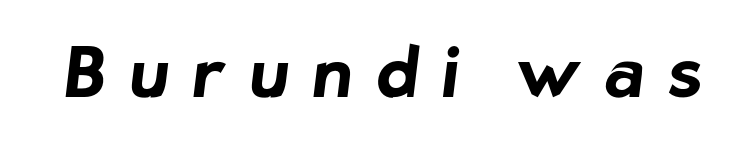
The image shows 69 px bold sans-serif type; set unusually wide letter spacing (+0.35 em), not underlined; low stroke contrast and a medium x-height.
